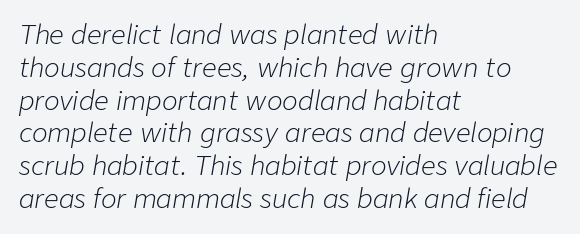
Q: Is the text bold? A: No.
Q: Is the text italic (slanted)? A: Yes, it leans right by about 9 degrees.
Q: Is the text underlined? A: No.
Q: How is the paragraph aligned? A: Left-aligned.
Q: Is the spacing between letters normal or unusually wide? A: Normal.
Q: Is the spacing between lines tight, normal or loose? A: Normal.
